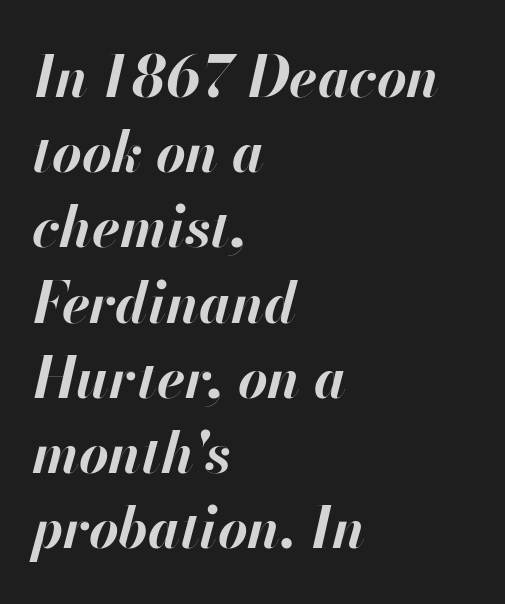
The block of text has a typical density, with ordinary space between rows. Each row of text sits above clean, open space. Look at the tracking — it's just the regular setting, nothing added. Style check: oblique.
